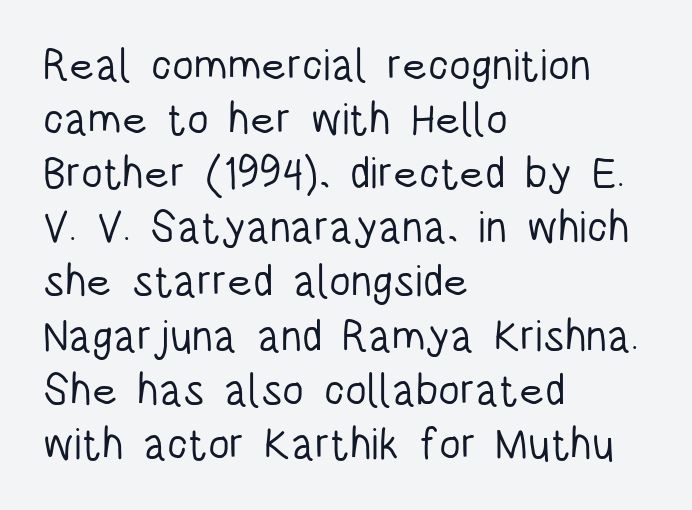
The image shows 44 px light, condensed sans-serif type, upright; set left-aligned, line spacing 1.23x, normal letter spacing, not underlined; low stroke contrast and a large x-height.
